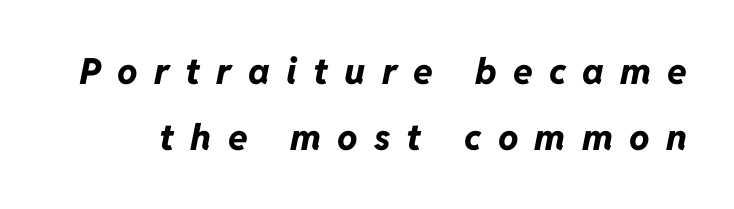
Q: Is the text bold? A: Yes.
Q: Is the text italic (slanted)? A: Yes, it leans right by about 11 degrees.
Q: Is the text underlined? A: No.
Q: Is the spacing between letters normal or unusually wide? A: Unusually wide.
Q: Width (condensed, normal, or wide)? A: Normal.
Q: Stroke contrast? A: Low.
Q: x-height? A: Medium.
Q: Monospaced? A: No.
